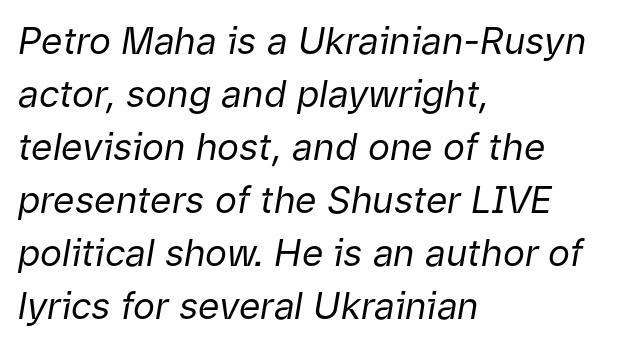
The image shows 37 px regular-weight type, italic (leaning right); set left-aligned, normal line spacing (1.43x), normal letter spacing, not underlined; low stroke contrast and a medium x-height.
